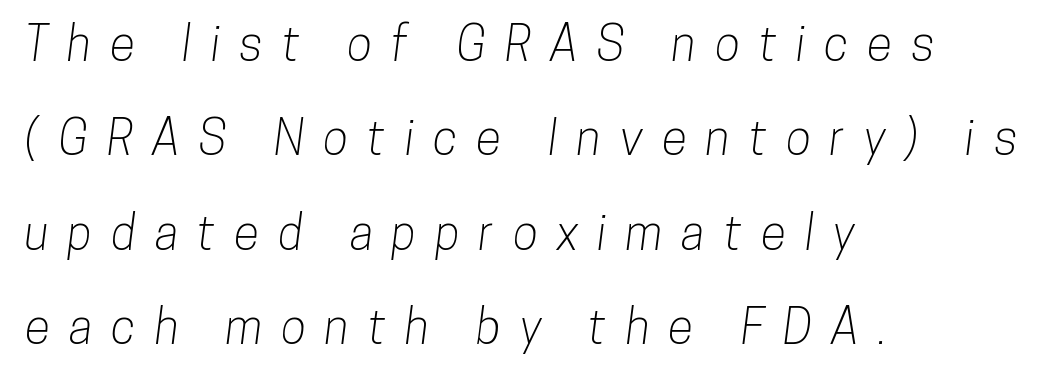
Q: Is the typeface a serif or a sans-serif typeface? A: Sans-serif.
Q: Is the text underlined? A: No.
Q: How is the paragraph aligned? A: Left-aligned.
Q: Is the spacing between letters normal or unusually wide? A: Unusually wide.
Q: Is the spacing between lines tight, normal or loose? A: Loose.
Q: Width (condensed, normal, or wide)? A: Condensed.
Q: Stroke contrast? A: Low.
Q: x-height? A: Medium.
Q: Monospaced? A: No.
